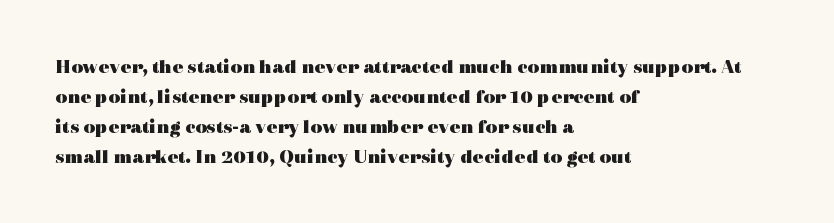
{"italic": "no", "bold": "yes", "underline": "no", "align": "left", "line_spacing": "normal", "line_spacing_ratio": 1.5, "letter_spacing": "normal", "letter_spacing_em": 0.0, "glyph_px": 20}
